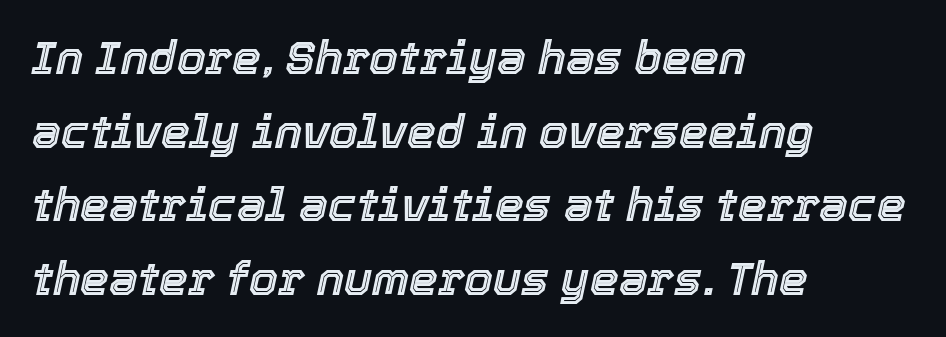
The baseline area is clear. Looks like regular typesetting: each glyph gets only the width it needs. Tracking value appears to be zero — textbook default spacing. This sample is left-justified, so line endings fall wherever the words run out. Looking at the ascenders, they clearly lean. This block has exactly the height ordinary leading produces.
